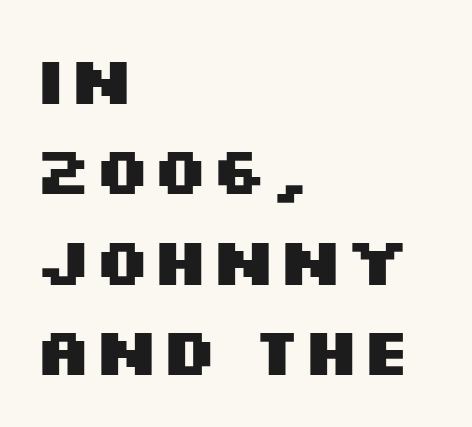
Thick stems and heavy bowls — unmistakably bold. Is this a fixed-width face? No — the glyphs have proportional, varying widths. Notice how the stems are strictly vertical — no italics here. The setting favours the left margin, as ordinary paragraphs usually do.
